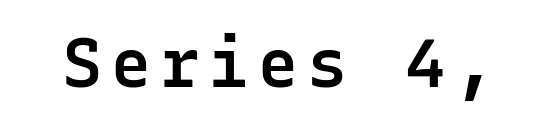
The image shows 67 px semibold sans-serif type, upright, monospaced; set not underlined; low stroke contrast and a medium x-height.
